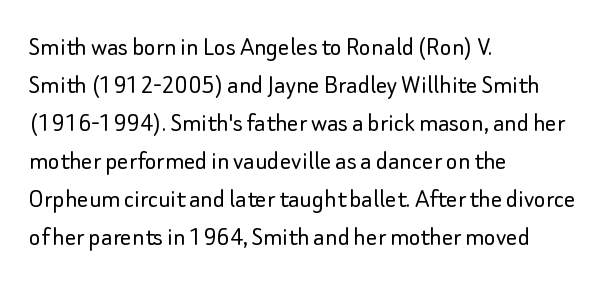
Baseline-to-baseline distance is the conventional proportion of letter height. The letters advance in unequal steps, a hallmark of proportional type. Layout note: lines flush left. The letters sit at their default tracking, neither squeezed nor spread. Rendered with straight, roman letterforms.
